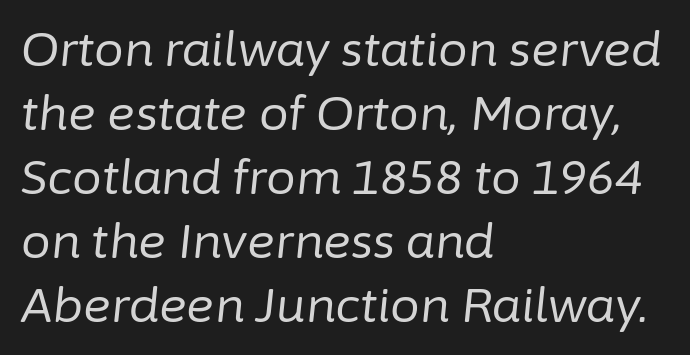
A student would call this left alignment; a typographer would say flush left, rag right. Does the leading feel generous? No, just average. The horizontal fit of the characters is conventional and even. Decoration check: the copy has no underline. The passage shown is typed in a proportional face where columns would drift. Tall strokes in this sample are angled rather than plumb.
